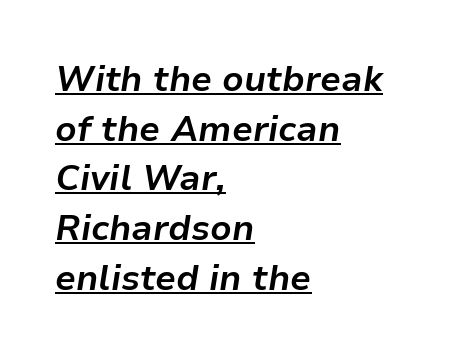
The image shows 35 px bold type, italic (leaning right); set left-aligned, normal line spacing (1.42x), normal letter spacing, underlined; low stroke contrast and a medium x-height.
